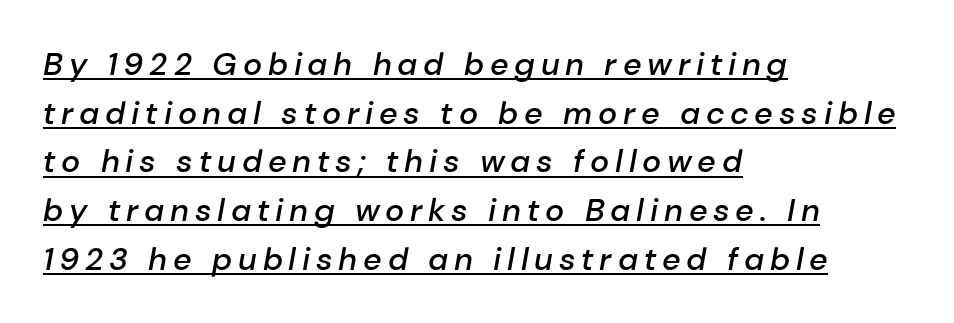
The image shows 32 px semibold type, italic (leaning right); set left-aligned, normal line spacing (1.52x), underlined; low stroke contrast and a medium x-height.
